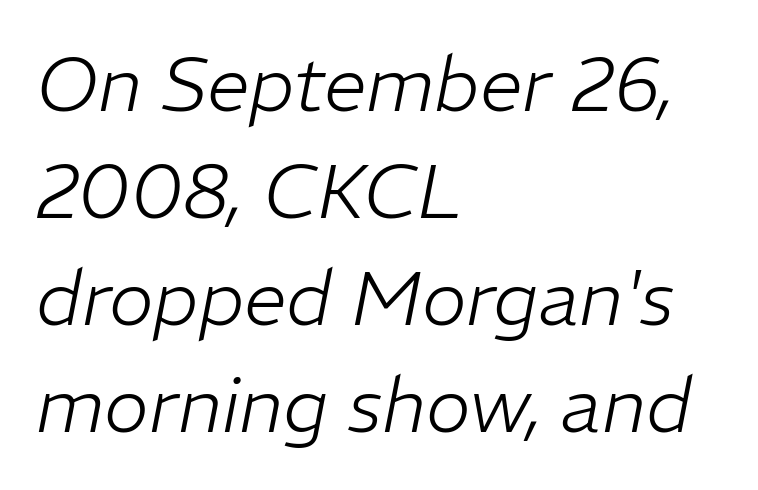
Here the designer chose a conventional face with non-uniform glyph widths. In CSS terms this would be text-align: left. Interline gaps are of average width in this sample. A quiet, ordinary-to-light weight characterises the typeface.
